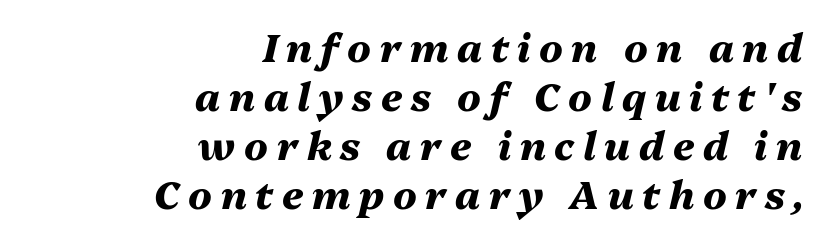
{"italic": "yes", "lean": "right", "slant_degrees": 13, "bold": "yes", "weight": "heavy", "width": "normal", "stroke_contrast": "medium", "x_height": "medium", "monospaced": "no", "underline": "no", "align": "right", "line_spacing": "normal", "line_spacing_ratio": 1.26, "letter_spacing": "wide", "letter_spacing_em": 0.22, "glyph_px": 39}
